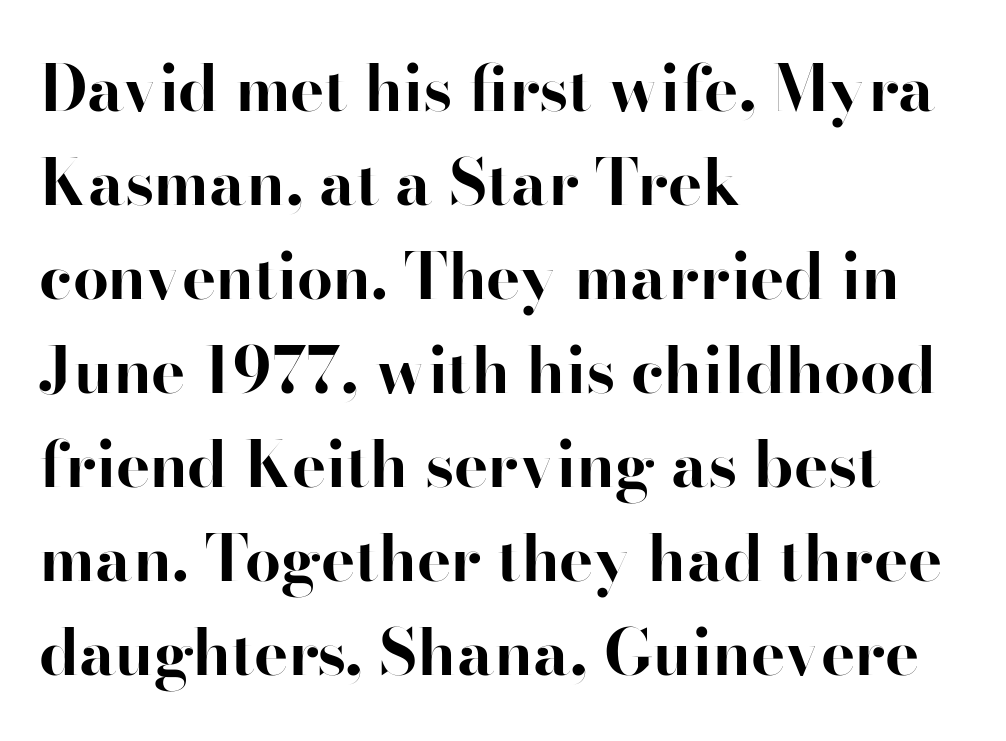
The image shows 64 px bold sans-serif type, upright; set left-aligned, normal line spacing (1.47x), normal letter spacing, not underlined; high stroke contrast and a small x-height.
